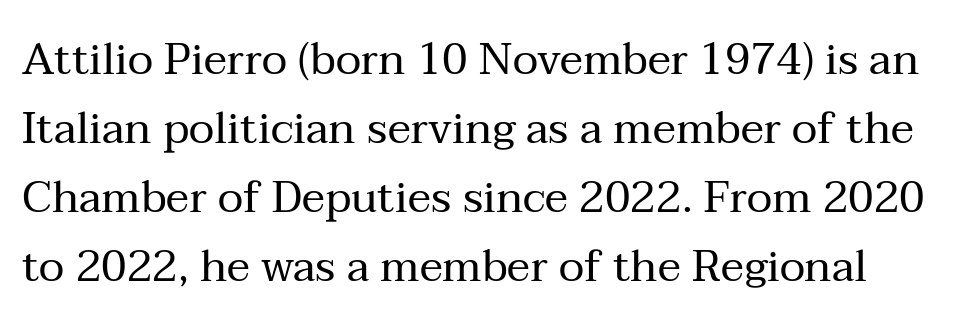
The image shows 44 px regular-weight serif type, upright; set normal line spacing (1.57x), normal letter spacing, not underlined; medium stroke contrast and a medium x-height.
